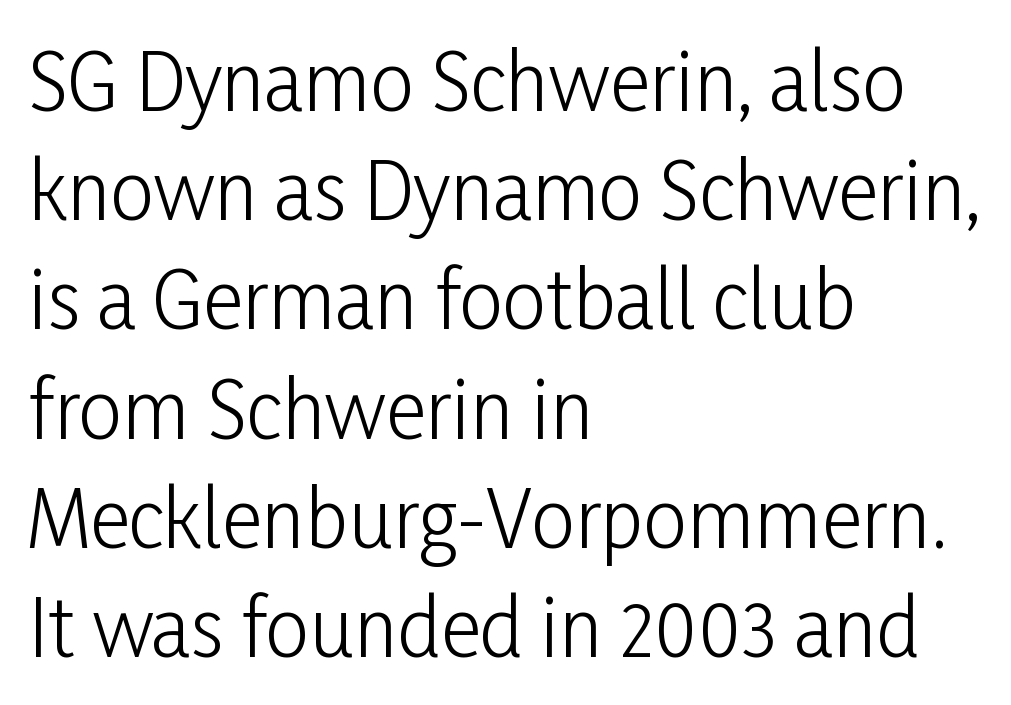
Proportional: the letters do not fall into vertical columns. A normal amount of white space separates one row of letters from the next. Letters rest on an invisible, unmarked baseline. The letterforms sit shoulder to shoulder at normal distance. Vertical stems look standard width or narrower in stroke. This rendering uses left alignment, leaving the right contour irregular.
